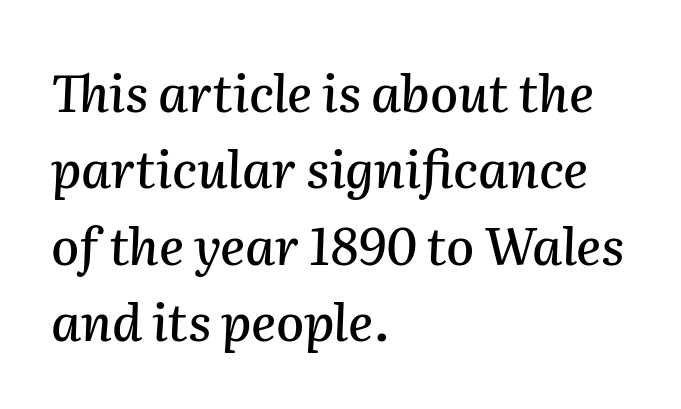
Q: Is the text italic (slanted)? A: Yes, it leans right by about 2 degrees.
Q: Is the text underlined? A: No.
Q: How is the paragraph aligned? A: Left-aligned.
Q: Is the spacing between letters normal or unusually wide? A: Normal.
Q: Is the spacing between lines tight, normal or loose? A: Normal.
Q: Width (condensed, normal, or wide)? A: Normal.
Q: Stroke contrast? A: Medium.
Q: x-height? A: Medium.
Q: Monospaced? A: No.
